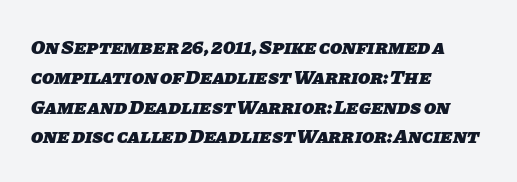
{"bold": "yes", "underline": "no", "align": "left", "line_spacing": "normal", "line_spacing_ratio": 1.49, "letter_spacing": "normal", "letter_spacing_em": 0.0, "glyph_px": 20}
